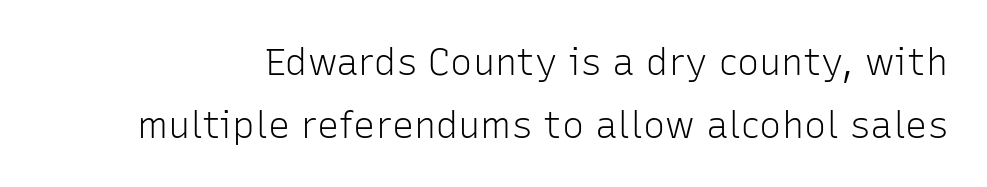
Q: Is the text bold? A: No.
Q: Is the text italic (slanted)? A: No, it is upright.
Q: Is the typeface a serif or a sans-serif typeface? A: Sans-serif.
Q: Is the text underlined? A: No.
Q: Is the spacing between letters normal or unusually wide? A: Normal.
Q: Is the spacing between lines tight, normal or loose? A: Normal.
Q: Width (condensed, normal, or wide)? A: Normal.
Q: Stroke contrast? A: Low.
Q: x-height? A: Medium.
Q: Monospaced? A: No.
